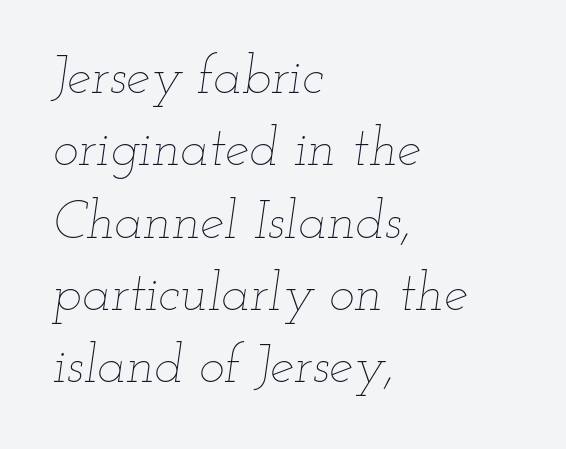
The image shows 54 px thin, wide type, italic (leaning right); set left-aligned, normal line spacing (1.34x), normal letter spacing, not underlined; low stroke contrast and a small x-height.
